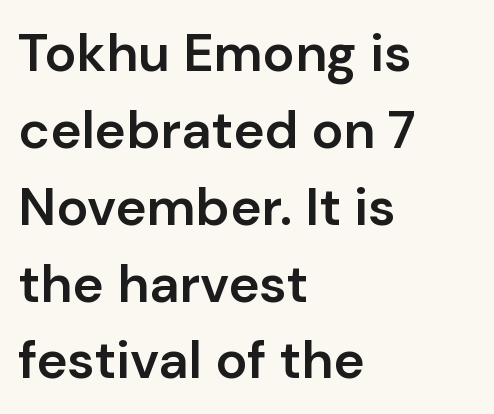
Q: Is the text bold? A: Semi-bold.
Q: Is the text italic (slanted)? A: No, it is upright.
Q: Is the typeface a serif or a sans-serif typeface? A: Sans-serif.
Q: Is the text underlined? A: No.
Q: How is the paragraph aligned? A: Left-aligned.
Q: Is the spacing between letters normal or unusually wide? A: Normal.
Q: Is the spacing between lines tight, normal or loose? A: Normal.
Q: Width (condensed, normal, or wide)? A: Normal.
Q: Stroke contrast? A: Low.
Q: x-height? A: Medium.
Q: Monospaced? A: No.
